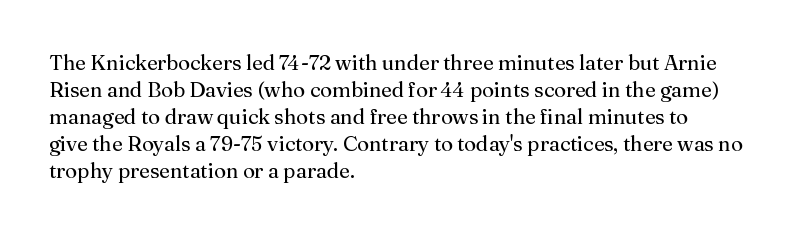
These lines keep a tight, regular rhythm from letter to letter. The rows are spaced the way most documents space them. Nothing heavy about these letters — not bold at all. A roman cut, with each character standing at attention. Check under the words: just untouched page. All the whitespace from short lines collects on the right.
